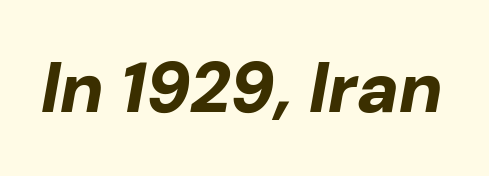
Q: Is the text bold? A: Yes.
Q: Is the text italic (slanted)? A: Yes, it leans right by about 10 degrees.
Q: Is the text underlined? A: No.
Q: Is the spacing between letters normal or unusually wide? A: Normal.
Q: Width (condensed, normal, or wide)? A: Normal.
Q: Stroke contrast? A: Low.
Q: x-height? A: Medium.
Q: Monospaced? A: No.
